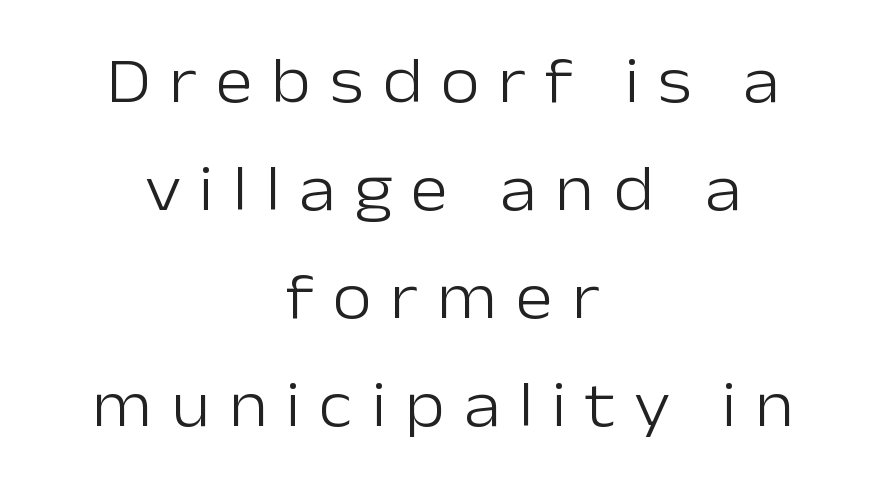
Think standard paragraph weight, or any step lighter than that. Think of a printed novel: that variable character pitch is what you see here. Vertical strokes here are truly vertical. The face used here is rendered with a markedly widened letterfit. Where is the straight margin? There isn't one; the lines are centered. You can tell from the bare stems that sans-serif type was used.
